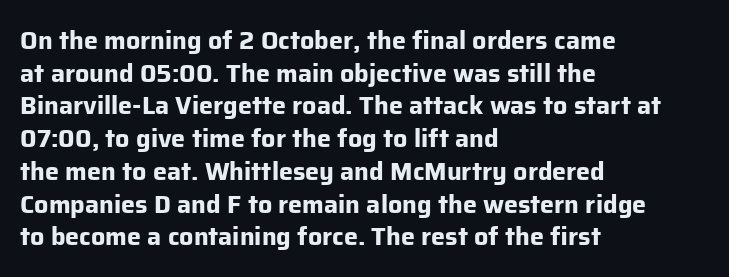
You could call the tracking neutral — neither tight nor loose. Ordinary non-slanted type is in use. Heavy, bold letterforms. Does the copy run flush right? No — it runs flush left. Regular leading.
